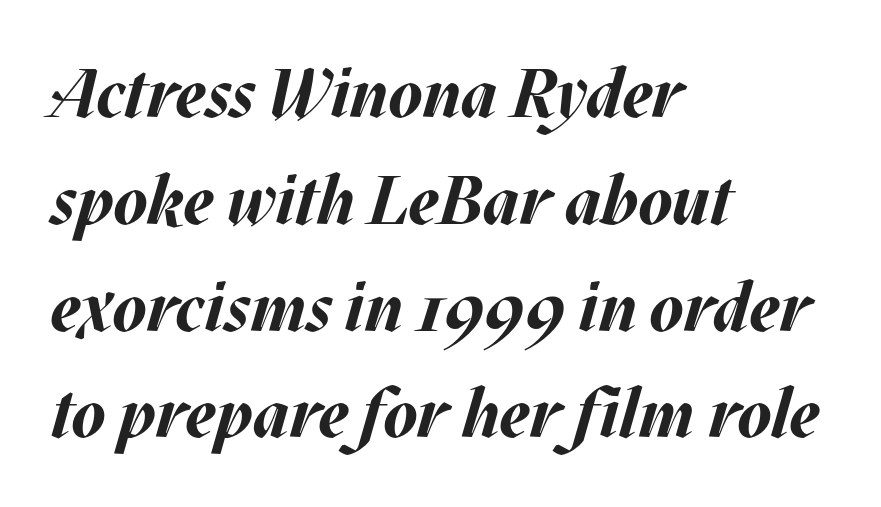
Q: Is the text bold? A: Yes.
Q: Is the text italic (slanted)? A: Yes, it leans right by about 17 degrees.
Q: Is the text underlined? A: No.
Q: How is the paragraph aligned? A: Left-aligned.
Q: Is the spacing between letters normal or unusually wide? A: Normal.
Q: Is the spacing between lines tight, normal or loose? A: Normal.
Q: Width (condensed, normal, or wide)? A: Normal.
Q: Stroke contrast? A: Medium.
Q: x-height? A: Large.
Q: Monospaced? A: No.
